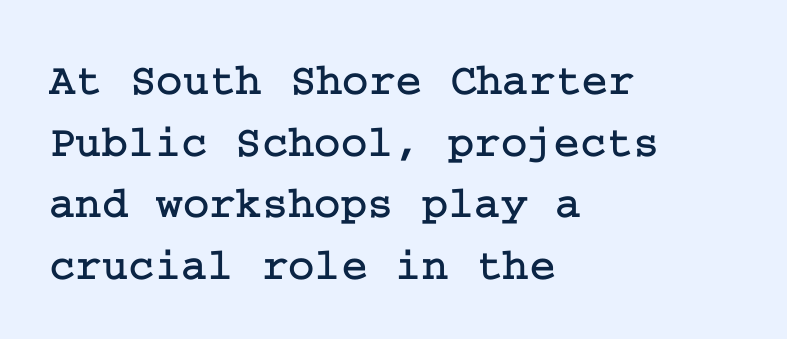
Type style note: has serifs. Nobody drew a line under any word here. Quick note: not italic, upright. The lines in this sample share a left origin and differ only in where they stop. This sample uses plain, unmodified letter spacing.
